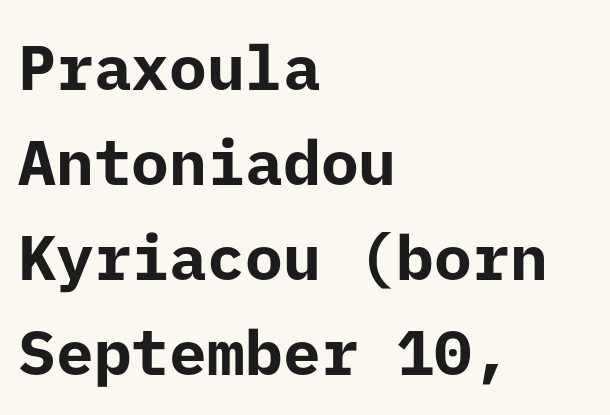
Q: Is the text bold? A: Yes.
Q: Is the text italic (slanted)? A: No, it is upright.
Q: Is the typeface a serif or a sans-serif typeface? A: Sans-serif.
Q: Is the text underlined? A: No.
Q: How is the paragraph aligned? A: Left-aligned.
Q: Is the spacing between letters normal or unusually wide? A: Normal.
Q: Is the spacing between lines tight, normal or loose? A: Normal.
Q: Width (condensed, normal, or wide)? A: Normal.
Q: Stroke contrast? A: Low.
Q: x-height? A: Medium.
